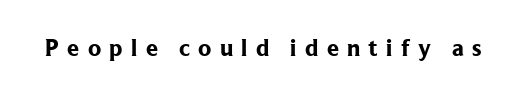
Q: Is the text bold? A: Yes.
Q: Is the text italic (slanted)? A: No, it is upright.
Q: Is the text underlined? A: No.
Q: Is the spacing between letters normal or unusually wide? A: Unusually wide.
